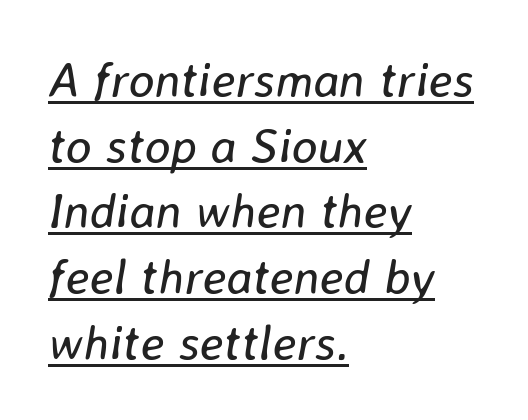
The typesetter has applied underlining to the passage shown. A light-to-regular cut is what we see here. Baseline-to-baseline distance is the conventional proportion of letter height. In terms of posture, this sample is oblique. Letter spacing: default. Spacing verdict: proportional, widths tailored to each character.
